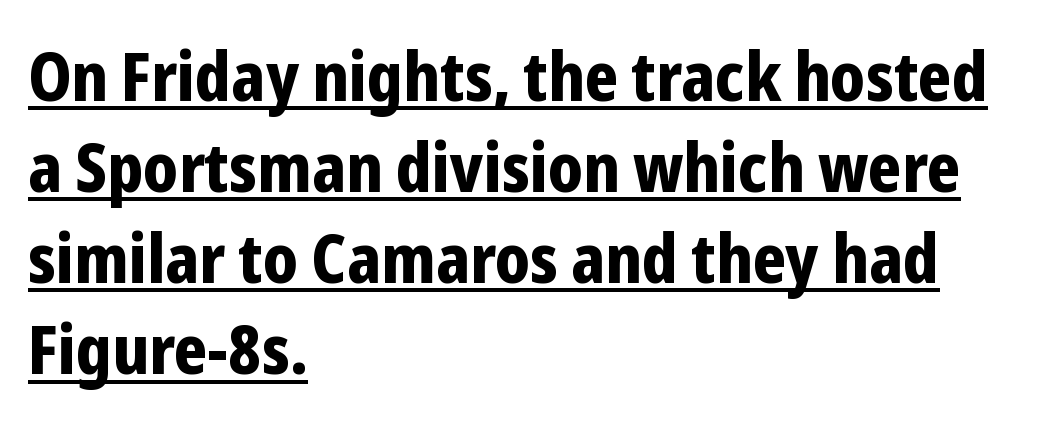
Q: Is the text bold? A: Yes.
Q: Is the text italic (slanted)? A: No, it is upright.
Q: Is the typeface a serif or a sans-serif typeface? A: Sans-serif.
Q: Is the text underlined? A: Yes.
Q: How is the paragraph aligned? A: Left-aligned.
Q: Is the spacing between letters normal or unusually wide? A: Normal.
Q: Is the spacing between lines tight, normal or loose? A: Normal.
Q: Width (condensed, normal, or wide)? A: Condensed.
Q: Stroke contrast? A: Low.
Q: x-height? A: Medium.
Q: Monospaced? A: No.
